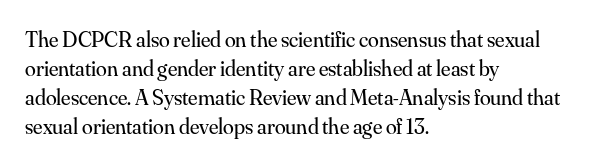
Q: Is the text bold? A: No.
Q: Is the text italic (slanted)? A: No, it is upright.
Q: Is the text underlined? A: No.
Q: How is the paragraph aligned? A: Left-aligned.
Q: Is the spacing between letters normal or unusually wide? A: Normal.
Q: Is the spacing between lines tight, normal or loose? A: Normal.
